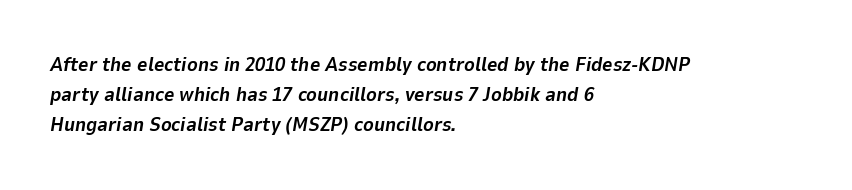
Weight check: bold — yes, fully. Here the glyphs are tracked normally, forming tight word shapes. Descenders hang freely into open space. The letters are slanted; this is an italic face. What's the leading like? Ordinary, nothing unusual.
